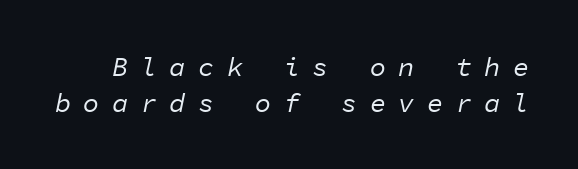
{"italic": "yes", "lean": "right", "slant_degrees": 11, "bold": "no", "underline": "no", "line_spacing": "normal", "line_spacing_ratio": 1.33, "letter_spacing": "wide", "letter_spacing_em": 0.46, "glyph_px": 27}
